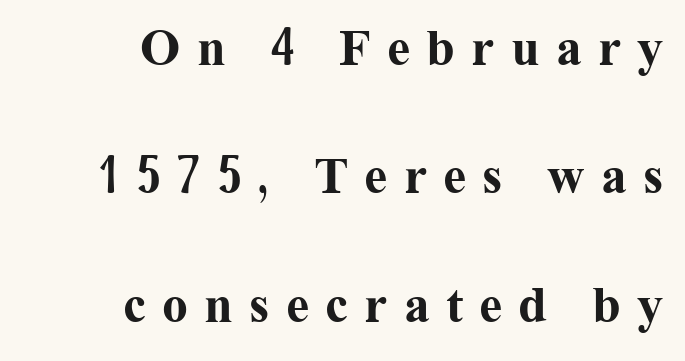
{"serif": "yes", "italic": "no", "bold": "yes", "weight": "bold", "width": "normal", "stroke_contrast": "medium", "x_height": "medium", "monospaced": "no", "underline": "no", "align": "right", "line_spacing": "loose", "line_spacing_ratio": 2.47, "letter_spacing": "wide", "letter_spacing_em": 0.31, "glyph_px": 52}
